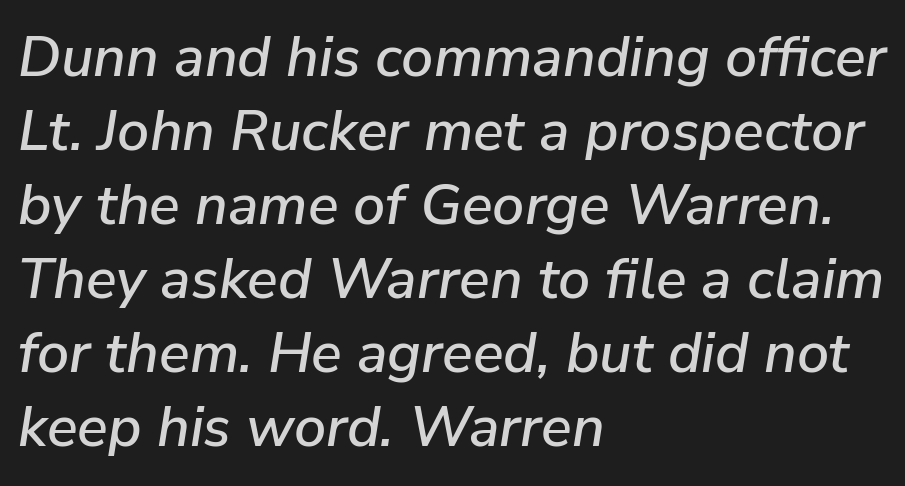
Q: Is the text italic (slanted)? A: Yes, it leans right by about 9 degrees.
Q: Is the text underlined? A: No.
Q: How is the paragraph aligned? A: Left-aligned.
Q: Is the spacing between letters normal or unusually wide? A: Normal.
Q: Is the spacing between lines tight, normal or loose? A: Normal.
Q: Width (condensed, normal, or wide)? A: Normal.
Q: Stroke contrast? A: Low.
Q: x-height? A: Medium.
Q: Monospaced? A: No.
